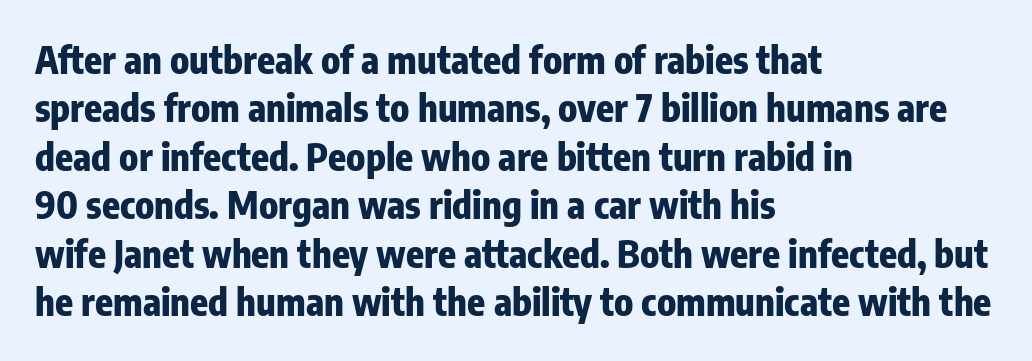
{"serif": "no", "italic": "no", "bold": "yes", "weight": "heavy", "width": "condensed", "stroke_contrast": "low", "x_height": "medium", "monospaced": "no", "underline": "no", "align": "left", "line_spacing": "normal", "line_spacing_ratio": 1.31, "letter_spacing": "normal", "letter_spacing_em": 0.0, "glyph_px": 37}
